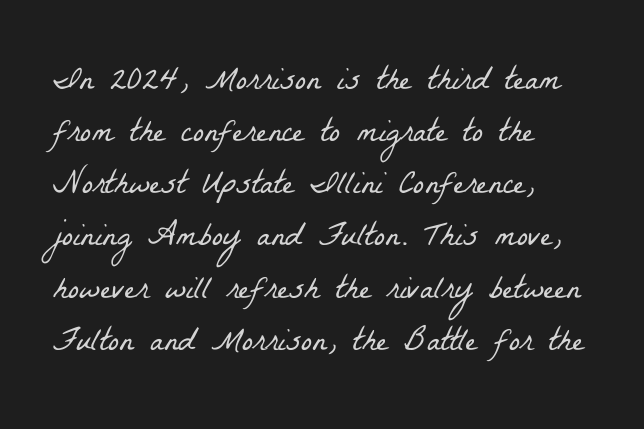
{"serif": "yes", "bold": "no", "weight": "light", "width": "condensed", "stroke_contrast": "low", "x_height": "medium", "monospaced": "no", "underline": "no", "align": "left", "line_spacing": "normal", "line_spacing_ratio": 1.58, "letter_spacing": "normal", "letter_spacing_em": 0.0, "glyph_px": 33}
